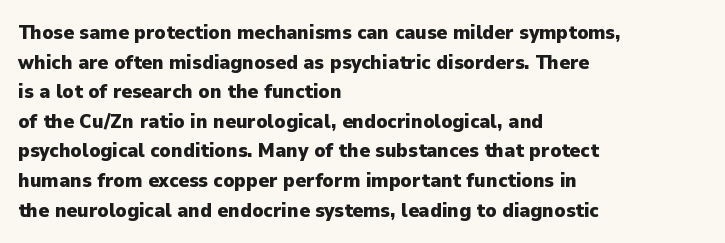
Q: Is the text bold? A: Yes.
Q: Is the text italic (slanted)? A: No, it is upright.
Q: Is the text underlined? A: No.
Q: How is the paragraph aligned? A: Left-aligned.
Q: Is the spacing between letters normal or unusually wide? A: Normal.
Q: Is the spacing between lines tight, normal or loose? A: Normal.
